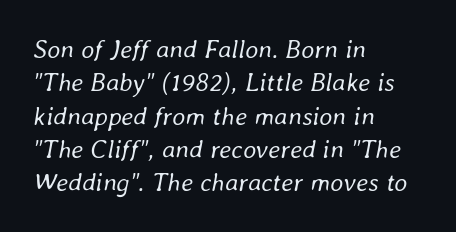
Q: Is the text bold? A: No.
Q: Is the text italic (slanted)? A: Yes, it leans right by about 8 degrees.
Q: Is the text underlined? A: No.
Q: How is the paragraph aligned? A: Left-aligned.
Q: Is the spacing between letters normal or unusually wide? A: Normal.
Q: Is the spacing between lines tight, normal or loose? A: Normal.
